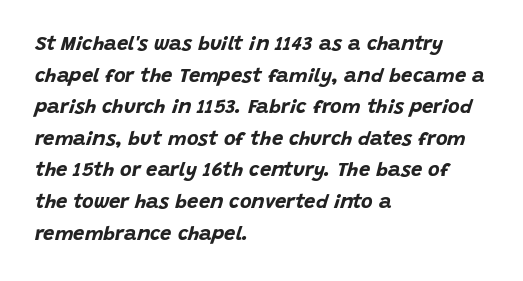
{"italic": "yes", "lean": "right", "slant_degrees": 15, "bold": "yes", "underline": "no", "align": "left", "line_spacing": "normal", "line_spacing_ratio": 1.58, "letter_spacing": "normal", "letter_spacing_em": 0.0, "glyph_px": 20}
